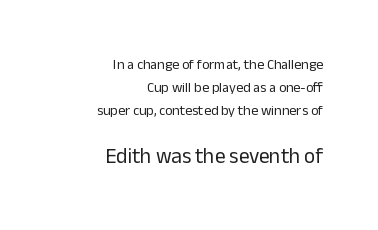
The typeface has the unassuming heft of standard copy or less. Leading matches the norm, producing a regular column. Standard letterfit; no display-style spreading of the glyphs. The typography opts for an upright posture over an oblique one.
